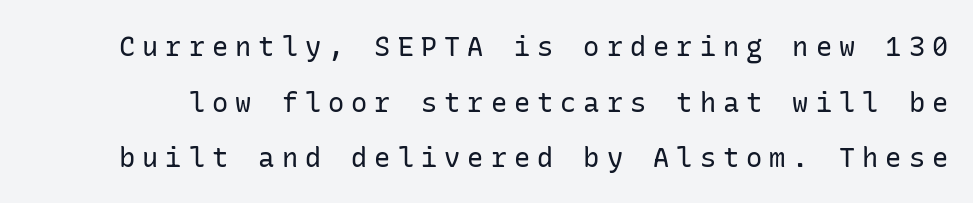
Is there any slant? The stems are plumb. The gaps between neighbouring characters are conspicuously large. In terms of leading, this rendering errs on the spacious side. The face looks like a standard text weight, possibly lighter. The area under the type is left untouched.
